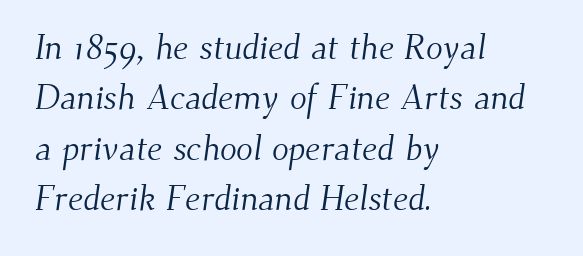
Q: Is the text bold? A: No.
Q: Is the typeface a serif or a sans-serif typeface? A: Serif.
Q: Is the text underlined? A: No.
Q: How is the paragraph aligned? A: Left-aligned.
Q: Is the spacing between letters normal or unusually wide? A: Normal.
Q: Is the spacing between lines tight, normal or loose? A: Normal.
Q: Width (condensed, normal, or wide)? A: Normal.
Q: Stroke contrast? A: Medium.
Q: x-height? A: Small.
Q: Monospaced? A: No.
